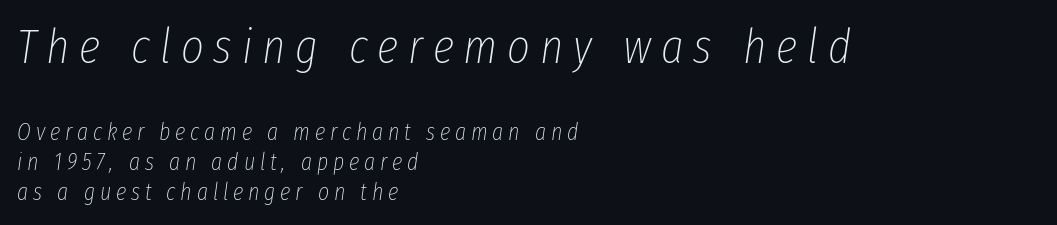
The image shows 49 px thin, condensed type, italic (leaning right); set left-aligned, normal line spacing (1.25x), unusually wide letter spacing (+0.2 em), not underlined; the first (top) block is 2.04x larger; low stroke contrast and a medium x-height.
